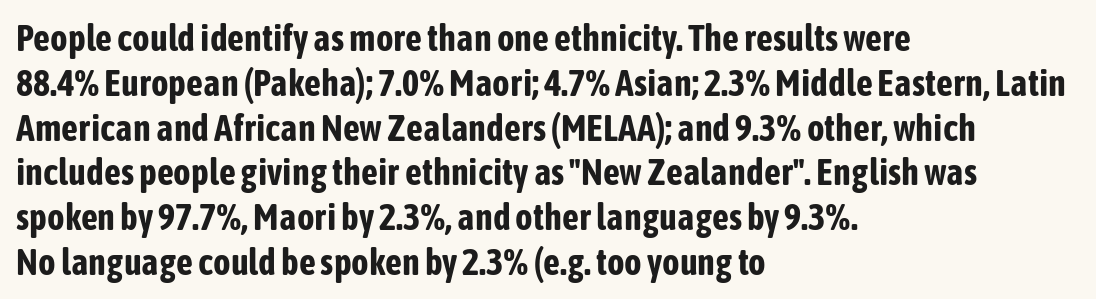
I'd call this a sans setting — the letters go barefoot. No word sits above an underline. These words are printed bold, with thick strokes throughout. Every stem runs plumb, perpendicular to the baseline.
